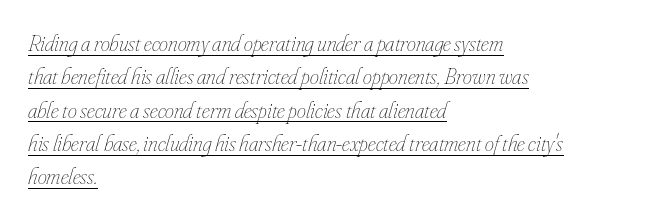
The image shows 23 px text type, italic (leaning right); set left-aligned, normal line spacing (1.45x), normal letter spacing, underlined.
